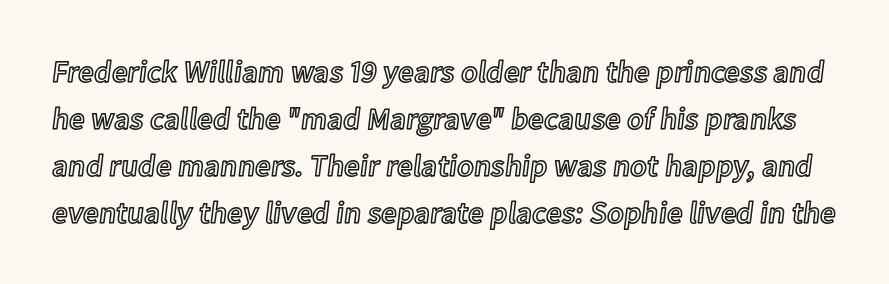
Q: Is the text italic (slanted)? A: Yes.
Q: Is the text underlined? A: No.
Q: Is the spacing between letters normal or unusually wide? A: Normal.
Q: Is the spacing between lines tight, normal or loose? A: Normal.
Q: Width (condensed, normal, or wide)? A: Normal.
Q: x-height? A: Medium.
Q: Monospaced? A: No.
